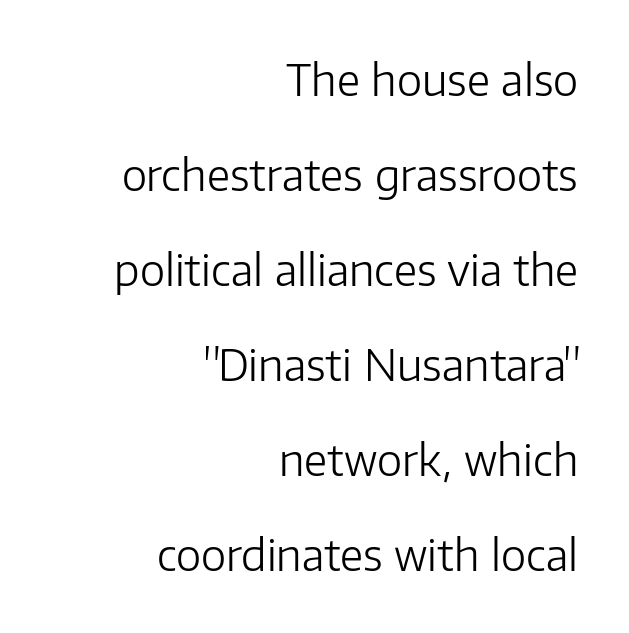
{"serif": "no", "italic": "no", "bold": "no", "weight": "light", "width": "normal", "stroke_contrast": "low", "x_height": "medium", "monospaced": "no", "underline": "no", "align": "right", "line_spacing": "loose", "line_spacing_ratio": 2.21, "letter_spacing": "normal", "letter_spacing_em": 0.0, "glyph_px": 43}
